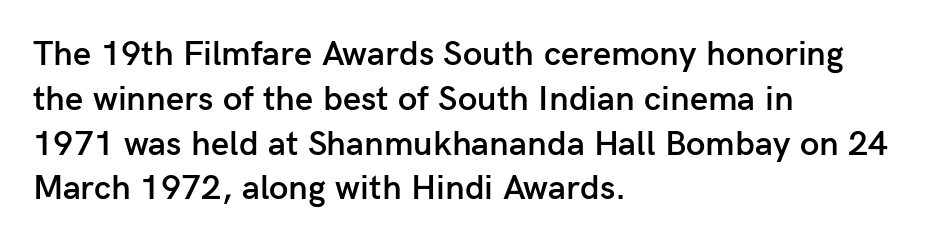
{"serif": "no", "italic": "no", "bold": "semi", "weight": "semibold", "width": "normal", "stroke_contrast": "low", "x_height": "medium", "monospaced": "no", "underline": "no", "align": "left", "line_spacing": "normal", "line_spacing_ratio": 1.28, "letter_spacing": "normal", "letter_spacing_em": 0.0, "glyph_px": 35}
